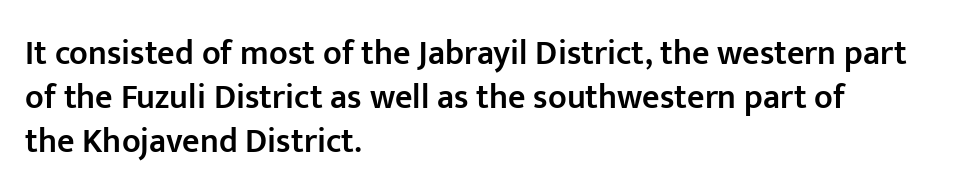
Q: Is the text bold? A: Semi-bold.
Q: Is the text italic (slanted)? A: No, it is upright.
Q: Is the typeface a serif or a sans-serif typeface? A: Sans-serif.
Q: Is the text underlined? A: No.
Q: How is the paragraph aligned? A: Left-aligned.
Q: Is the spacing between letters normal or unusually wide? A: Normal.
Q: Is the spacing between lines tight, normal or loose? A: Normal.
Q: Width (condensed, normal, or wide)? A: Normal.
Q: Stroke contrast? A: Low.
Q: x-height? A: Medium.
Q: Monospaced? A: No.
